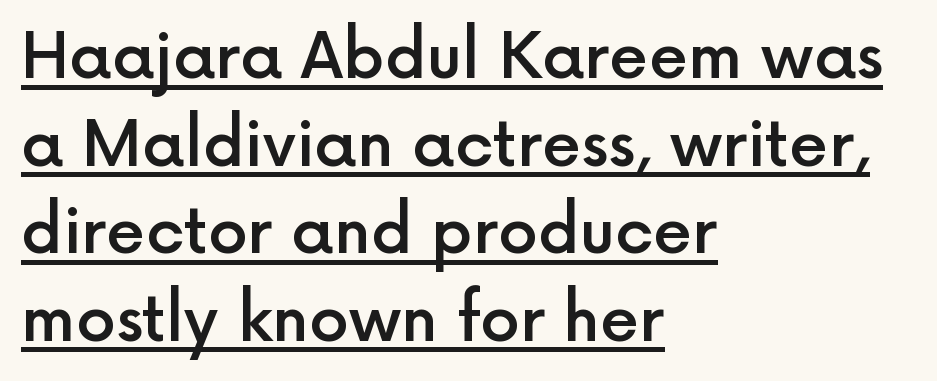
{"serif": "no", "italic": "no", "bold": "semi", "weight": "semibold", "width": "normal", "x_height": "medium", "monospaced": "no", "underline": "yes", "align": "left", "line_spacing": "normal", "line_spacing_ratio": 1.39, "letter_spacing": "normal", "letter_spacing_em": 0.0, "glyph_px": 63}
